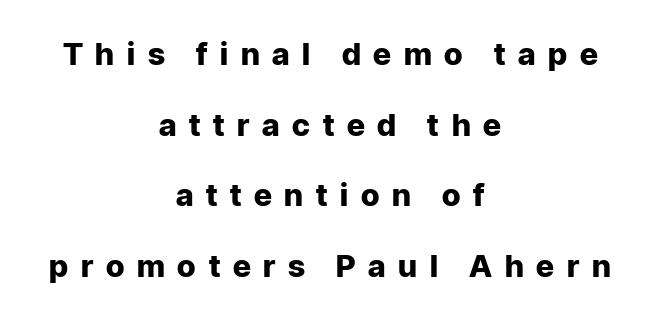
Q: Is the text bold? A: Yes.
Q: Is the text italic (slanted)? A: No, it is upright.
Q: Is the typeface a serif or a sans-serif typeface? A: Sans-serif.
Q: Is the text underlined? A: No.
Q: How is the paragraph aligned? A: Centered.
Q: Is the spacing between letters normal or unusually wide? A: Unusually wide.
Q: Is the spacing between lines tight, normal or loose? A: Loose.
Q: Width (condensed, normal, or wide)? A: Normal.
Q: Stroke contrast? A: Low.
Q: x-height? A: Medium.
Q: Monospaced? A: No.
